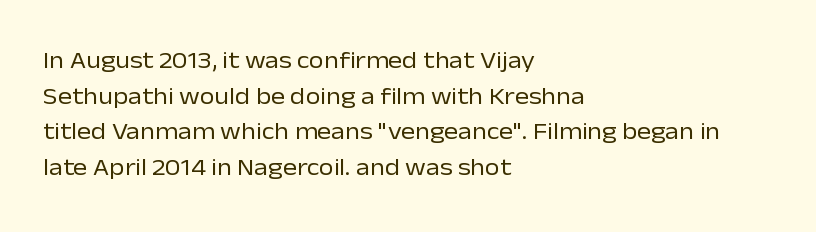
No italicization has been applied; the sample stays upright. Each line starts at the same left margin while the right side varies. Weight: regular or lighter. Compared with typical paragraphs, the rows here are spaced about the same. No extra tracking has been applied to these lines. Any mark beneath the type? The region is blank.
